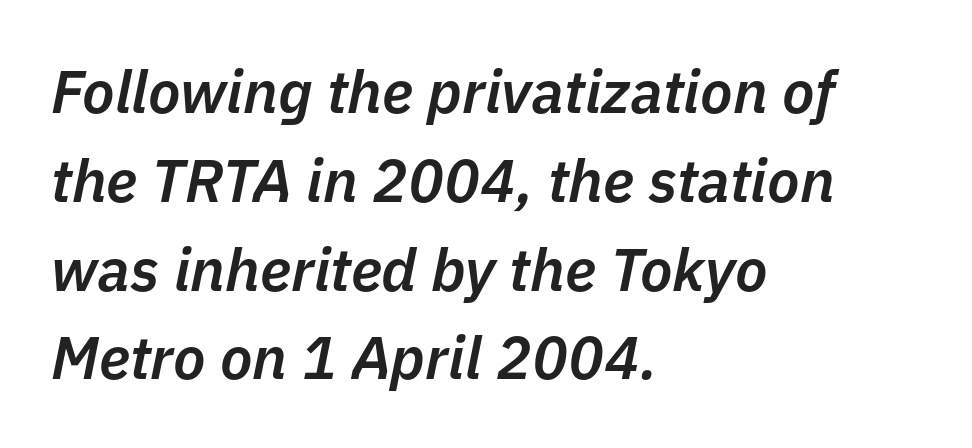
The image shows 60 px semibold type, italic (leaning right); set left-aligned, normal line spacing (1.48x), normal letter spacing, not underlined; low stroke contrast and a medium x-height.
